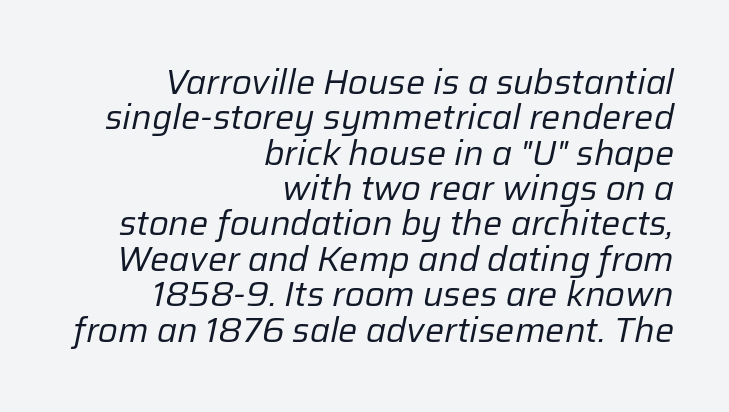
Q: Is the text bold? A: No.
Q: Is the text italic (slanted)? A: Yes, it leans right by about 12 degrees.
Q: Is the text underlined? A: No.
Q: How is the paragraph aligned? A: Right-aligned.
Q: Is the spacing between letters normal or unusually wide? A: Normal.
Q: Is the spacing between lines tight, normal or loose? A: Tight.
Q: Width (condensed, normal, or wide)? A: Normal.
Q: Stroke contrast? A: Low.
Q: x-height? A: Medium.
Q: Monospaced? A: No.
